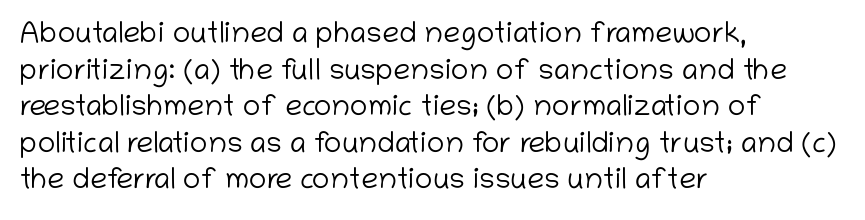
Q: Is the text bold? A: No.
Q: Is the text italic (slanted)? A: No, it is upright.
Q: Is the typeface a serif or a sans-serif typeface? A: Sans-serif.
Q: Is the text underlined? A: No.
Q: How is the paragraph aligned? A: Left-aligned.
Q: Is the spacing between letters normal or unusually wide? A: Normal.
Q: Width (condensed, normal, or wide)? A: Normal.
Q: Stroke contrast? A: Low.
Q: x-height? A: Medium.
Q: Monospaced? A: No.
